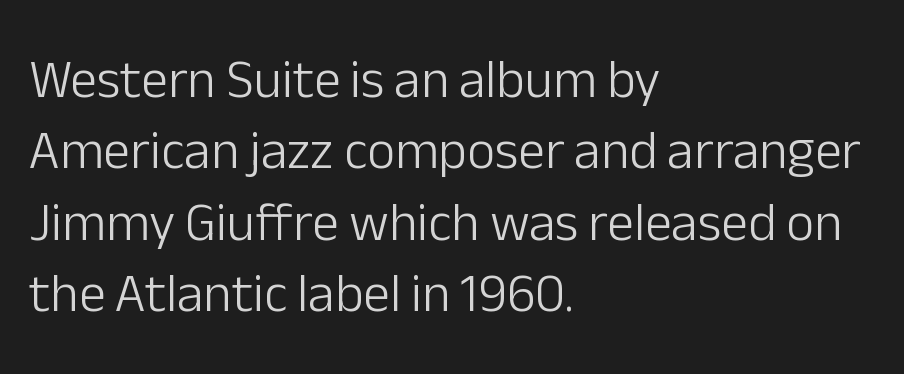
{"serif": "no", "italic": "no", "bold": "no", "weight": "light", "width": "normal", "stroke_contrast": "low", "x_height": "medium", "monospaced": "no", "underline": "no", "align": "left", "line_spacing": "normal", "line_spacing_ratio": 1.32, "letter_spacing": "normal", "letter_spacing_em": 0.0, "glyph_px": 54}
